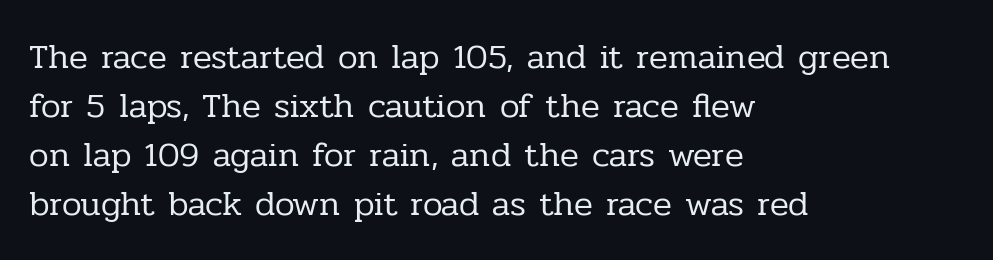
Quick note: underline off. The tracking reads as untouched default to a designer's eye. If you measured baseline to baseline, you'd find a middling distance. The compositor pushed each line to the left boundary. Vertical stems look standard width or narrower in stroke. These lines are composed in type with serifs.
